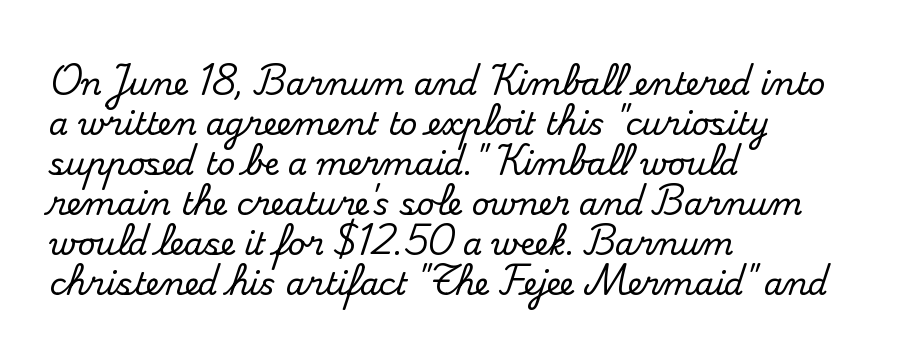
The image shows 31 px text type; set left-aligned, normal line spacing (1.29x), normal letter spacing, not underlined; medium stroke contrast and a small x-height.
